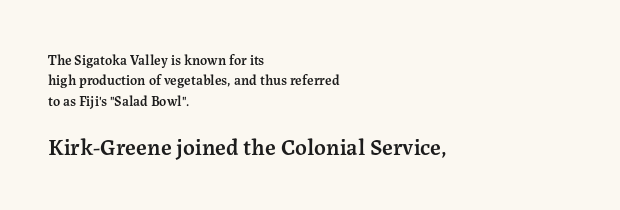
{"italic": "no", "bold": "semi", "underline": "no", "align": "left", "line_spacing": "normal", "line_spacing_ratio": 1.46, "letter_spacing": "normal", "letter_spacing_em": 0.0, "larger_block": "second", "size_ratio": 1.64, "glyph_px": 23}
